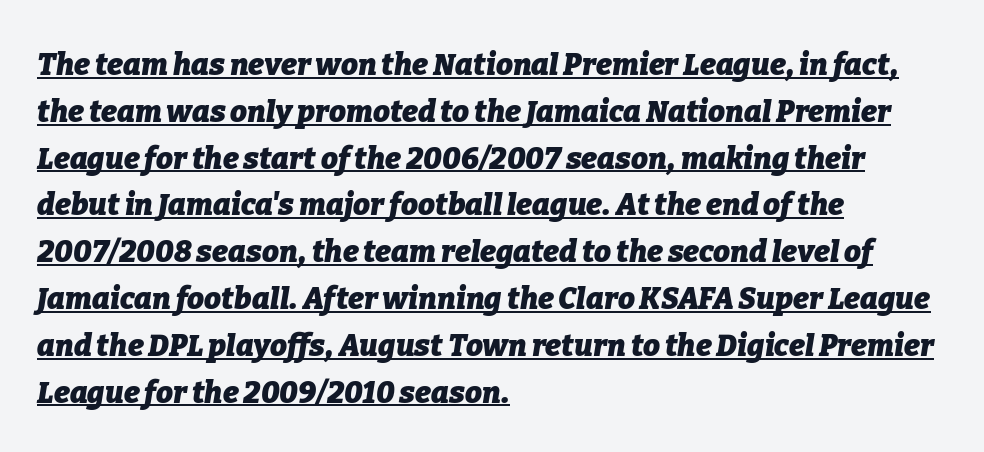
Stroke thickness is high; the sample reads as a true bold. Italic: yes, the glyphs are oblique. This sample has the flowing, uneven cadence of proportional lettering. The lettering is marked with a stroke running underneath it. How would I describe the line gaps? Plain and ordinary.
